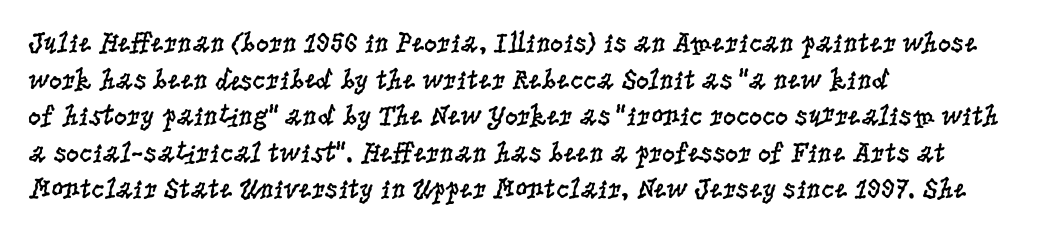
Think standard paragraph weight, or any step lighter than that. The designer went with a serif here, giving each stem small feet. Where is the straight margin? On the left.
